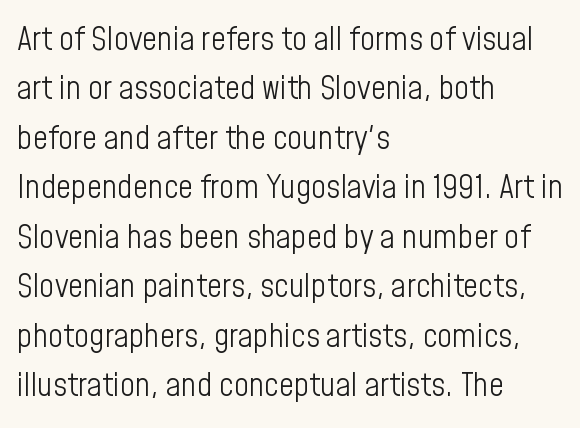
The image shows 33 px light, condensed sans-serif type, upright; set left-aligned, normal line spacing (1.5x), normal letter spacing, not underlined; low stroke contrast and a medium x-height.
